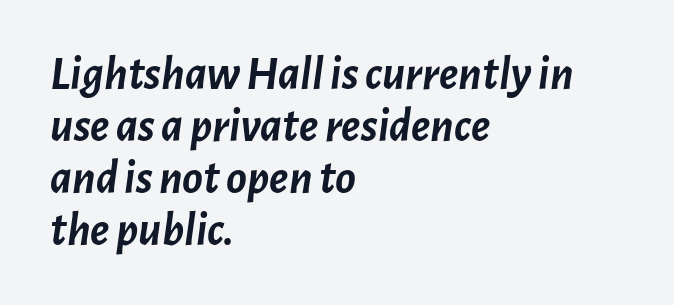
Reading down the column, the eye jumps only a short way to each next line. Here the designer chose a conventional face with non-uniform glyph widths. The glyphs look as if they've been sheared to an angle. Clear beneath every line of the passage.
